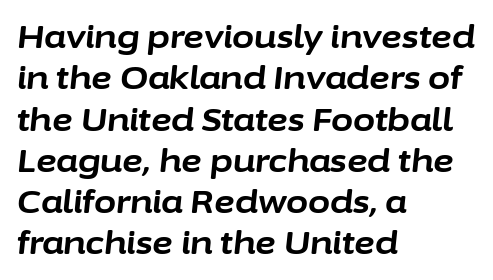
{"italic": "yes", "lean": "right", "slant_degrees": 6, "bold": "yes", "weight": "bold", "width": "normal", "stroke_contrast": "low", "x_height": "medium", "monospaced": "no", "underline": "no", "align": "left", "line_spacing": "normal", "line_spacing_ratio": 1.29, "letter_spacing": "normal", "letter_spacing_em": 0.0, "glyph_px": 32}
